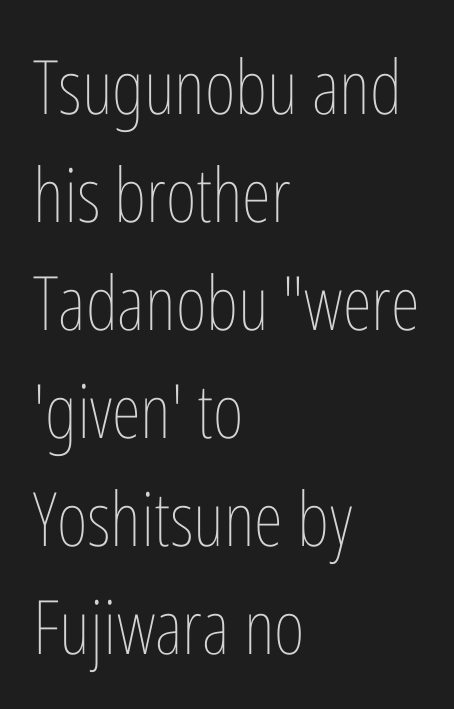
{"italic": "no", "bold": "no", "weight": "thin", "width": "condensed", "stroke_contrast": "low", "x_height": "medium", "monospaced": "no", "underline": "no", "align": "left", "line_spacing": "normal", "line_spacing_ratio": 1.44, "letter_spacing": "normal", "letter_spacing_em": 0.0, "glyph_px": 75}
